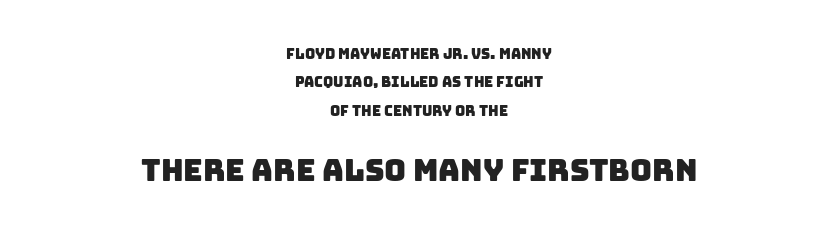
Q: Is the typeface a serif or a sans-serif typeface? A: Sans-serif.
Q: Is the text underlined? A: No.
Q: How is the paragraph aligned? A: Centered.
Q: Is the spacing between letters normal or unusually wide? A: Normal.
Q: Is the spacing between lines tight, normal or loose? A: Loose.
Q: Which block of text is set in a larger size, the first (top) or the second (bottom)? A: The second (bottom) one.
Q: Width (condensed, normal, or wide)? A: Normal.
Q: Stroke contrast? A: Low.
Q: x-height? A: Large.
Q: Monospaced? A: No.
